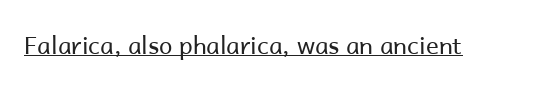
Q: Is the text bold? A: No.
Q: Is the text italic (slanted)? A: No, it is upright.
Q: Is the text underlined? A: Yes.
Q: Is the spacing between letters normal or unusually wide? A: Normal.
